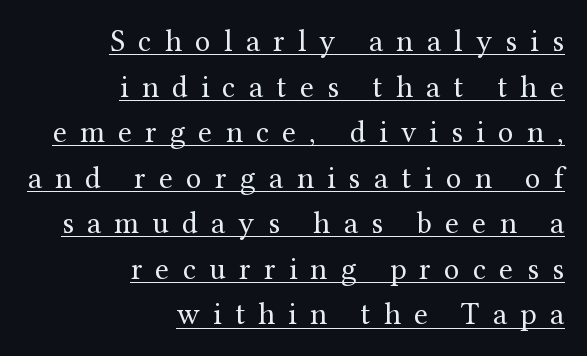
{"serif": "yes", "italic": "no", "bold": "no", "weight": "regular", "width": "normal", "stroke_contrast": "medium", "x_height": "medium", "monospaced": "no", "underline": "yes", "align": "right", "line_spacing": "normal", "line_spacing_ratio": 1.47, "letter_spacing": "wide", "letter_spacing_em": 0.43, "glyph_px": 31}
